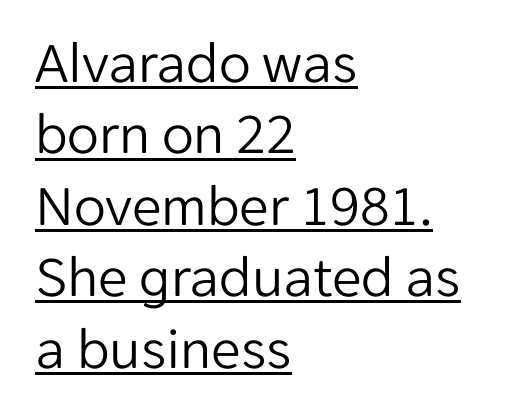
{"serif": "no", "italic": "no", "bold": "no", "weight": "light", "width": "normal", "stroke_contrast": "low", "x_height": "medium", "monospaced": "no", "underline": "yes", "align": "left", "line_spacing_ratio": 1.21, "letter_spacing": "normal", "letter_spacing_em": 0.0, "glyph_px": 59}
